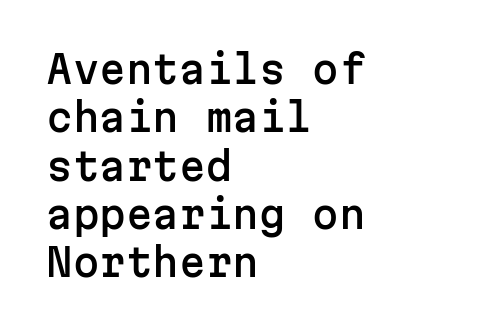
Interline gaps are of average width in this sample. Upright lettering throughout. The space directly below the letters is spotless. Is the block centered? No — it sits flush against the left margin. Here the designer chose a console-style face with uniform glyph widths.
